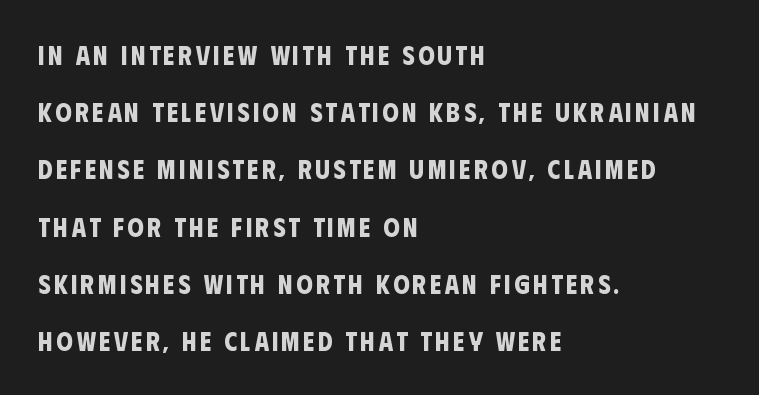
Q: Is the text bold? A: Yes.
Q: Is the text underlined? A: No.
Q: How is the paragraph aligned? A: Left-aligned.
Q: Is the spacing between lines tight, normal or loose? A: Loose.
